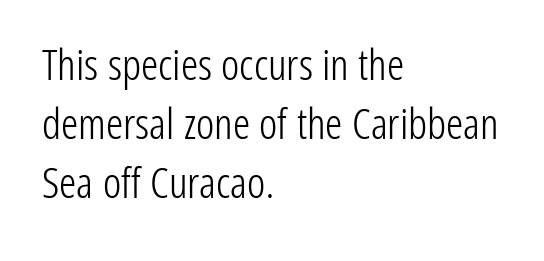
{"serif": "no", "italic": "no", "bold": "no", "weight": "light", "width": "condensed", "stroke_contrast": "low", "x_height": "medium", "monospaced": "no", "underline": "no", "align": "left", "line_spacing": "normal", "line_spacing_ratio": 1.37, "letter_spacing": "normal", "letter_spacing_em": 0.0, "glyph_px": 43}
